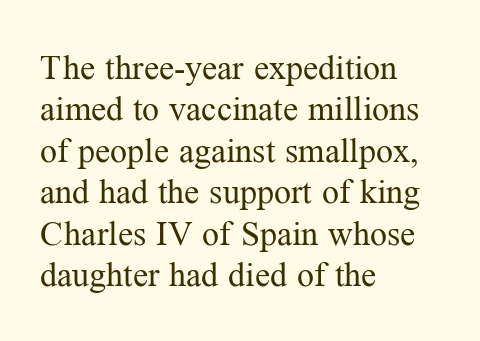
{"serif": "yes", "italic": "no", "bold": "no", "weight": "regular", "width": "normal", "stroke_contrast": "medium", "x_height": "medium", "monospaced": "no", "underline": "no", "align": "left", "line_spacing_ratio": 1.22, "letter_spacing": "normal", "letter_spacing_em": 0.0, "glyph_px": 34}
